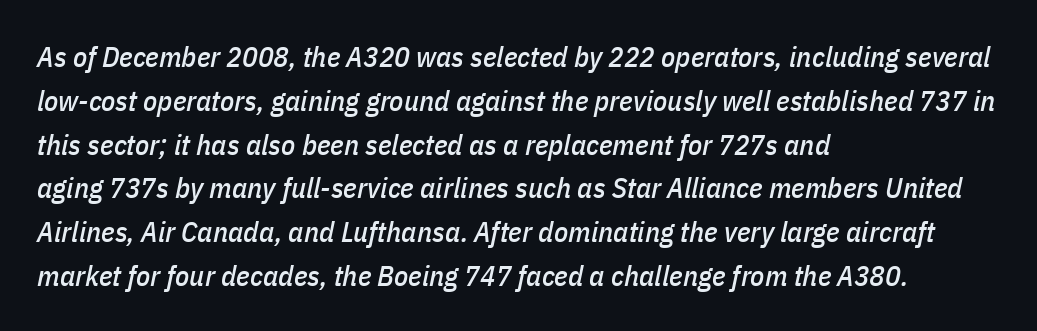
Unmarked baselines from the first word to the last. The letters are slanted; this is an italic face. Think of a printed novel: that variable character pitch is what you see here. Default kerning and tracking; the words read as compact shapes. This sample keeps an unexceptional amount of space between lines.
